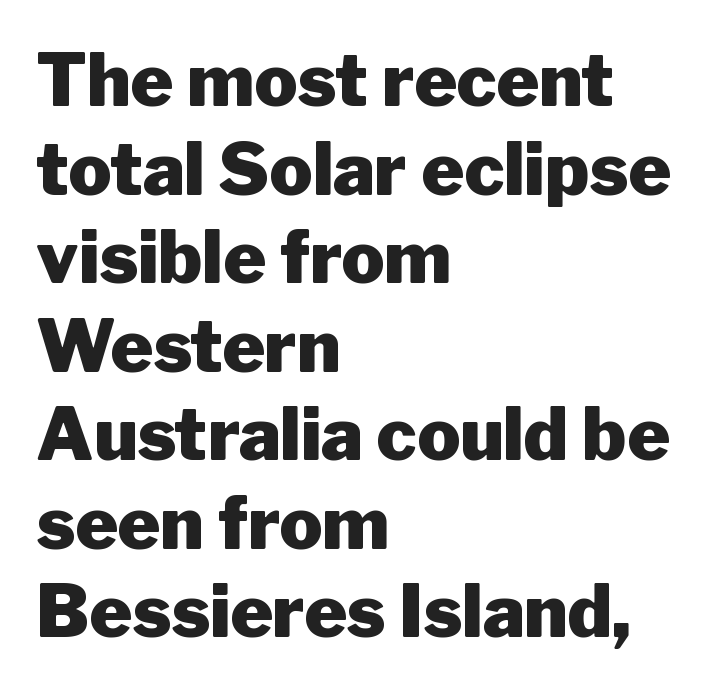
{"serif": "no", "italic": "no", "bold": "yes", "weight": "heavy", "width": "normal", "stroke_contrast": "low", "x_height": "medium", "monospaced": "no", "underline": "no", "align": "left", "line_spacing_ratio": 1.23, "letter_spacing": "normal", "letter_spacing_em": 0.0, "glyph_px": 72}
